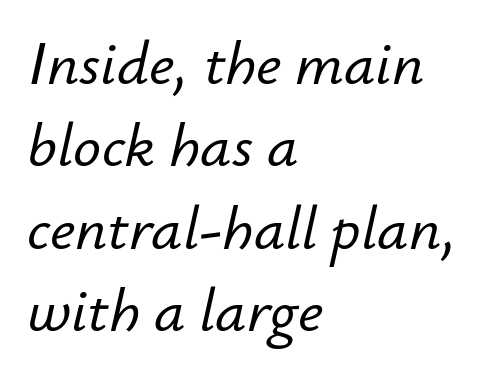
Q: Is the text italic (slanted)? A: Yes, it leans right by about 12 degrees.
Q: Is the text underlined? A: No.
Q: How is the paragraph aligned? A: Left-aligned.
Q: Is the spacing between letters normal or unusually wide? A: Normal.
Q: Is the spacing between lines tight, normal or loose? A: Normal.
Q: Width (condensed, normal, or wide)? A: Normal.
Q: Stroke contrast? A: Low.
Q: x-height? A: Small.
Q: Monospaced? A: No.
